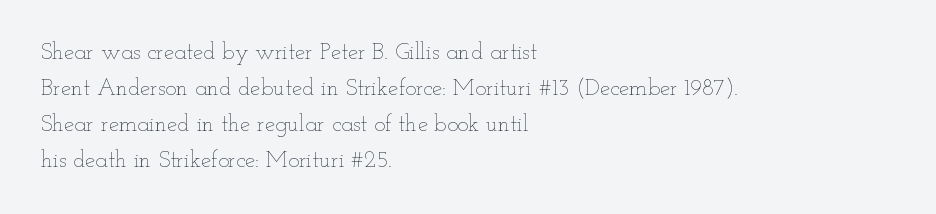
{"italic": "no", "bold": "no", "underline": "no", "align": "left", "line_spacing": "normal", "line_spacing_ratio": 1.56, "letter_spacing": "normal", "letter_spacing_em": 0.0, "glyph_px": 23}
